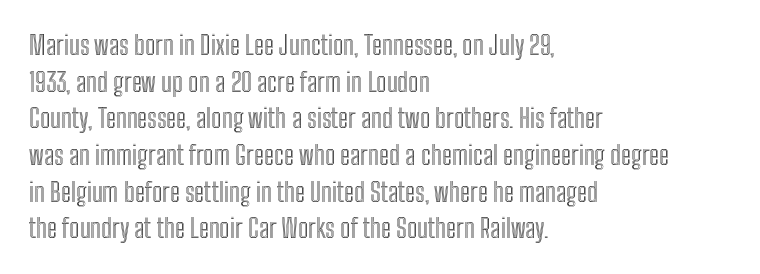
The image shows 26 px text type, upright; set left-aligned, normal line spacing (1.41x), normal letter spacing, not underlined.
